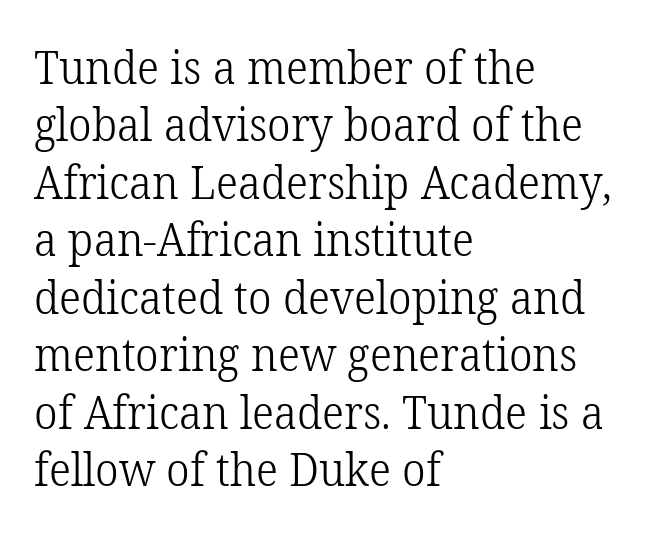
This sample uses an upright cut, with every glyph sitting square on the baseline. The rendering shows small feet on the letterforms — a serif design. Varying glyph widths throughout — classic text-font behaviour. Each stroke keeps to a modest, everyday thickness or less. Alignment: flush left. A clean baseline with only descenders dipping below it.
